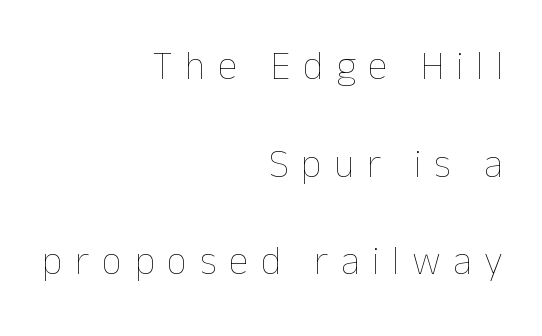
The image shows 40 px thin type, upright; set right-aligned, loose line spacing (2.44x), unusually wide letter spacing (+0.31 em), not underlined; low stroke contrast and a medium x-height.
